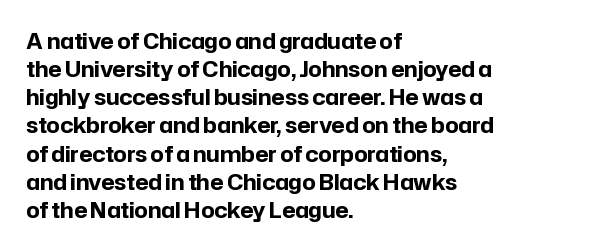
The image shows 21 px bold type, upright; set left-aligned, normal line spacing (1.34x), normal letter spacing, not underlined.
